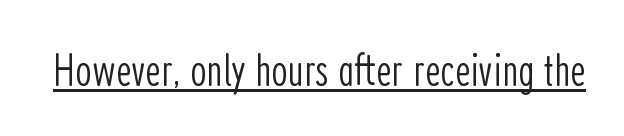
{"serif": "no", "italic": "no", "bold": "no", "weight": "light", "width": "condensed", "stroke_contrast": "low", "x_height": "medium", "monospaced": "no", "underline": "yes", "letter_spacing": "normal", "letter_spacing_em": 0.0, "glyph_px": 47}
